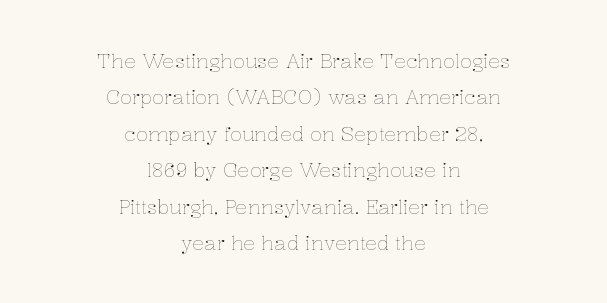
Q: Is the text bold? A: No.
Q: Is the text italic (slanted)? A: No, it is upright.
Q: Is the text underlined? A: No.
Q: How is the paragraph aligned? A: Centered.
Q: Is the spacing between letters normal or unusually wide? A: Normal.
